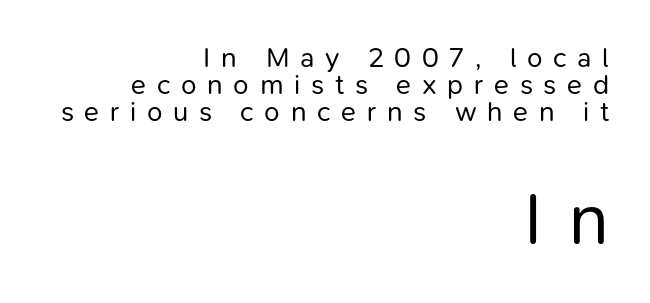
{"serif": "no", "italic": "no", "bold": "no", "weight": "regular", "width": "normal", "stroke_contrast": "low", "x_height": "medium", "monospaced": "no", "underline": "no", "align": "right", "line_spacing": "tight", "line_spacing_ratio": 0.96, "letter_spacing": "wide", "letter_spacing_em": 0.38, "larger_block": "second", "size_ratio": 2.54, "glyph_px": 71}
